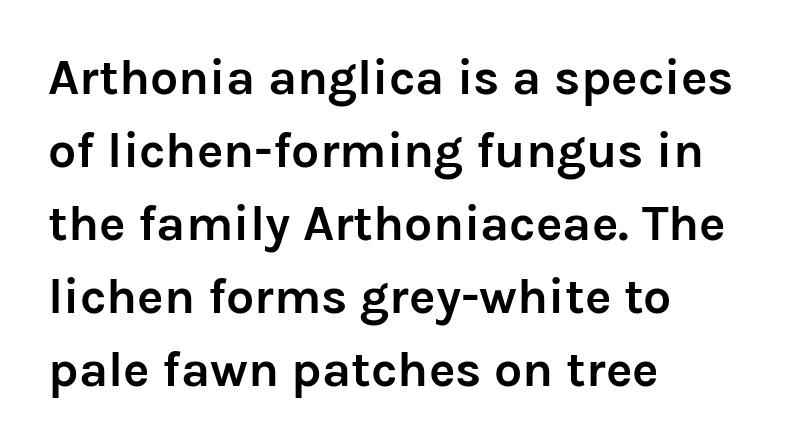
One glance says typical: line gaps are just what's usual. The lettering holds an erect, upright posture throughout. A typesetter would call this zero additional tracking. Each glyph is drawn with heavy, bold strokes.
